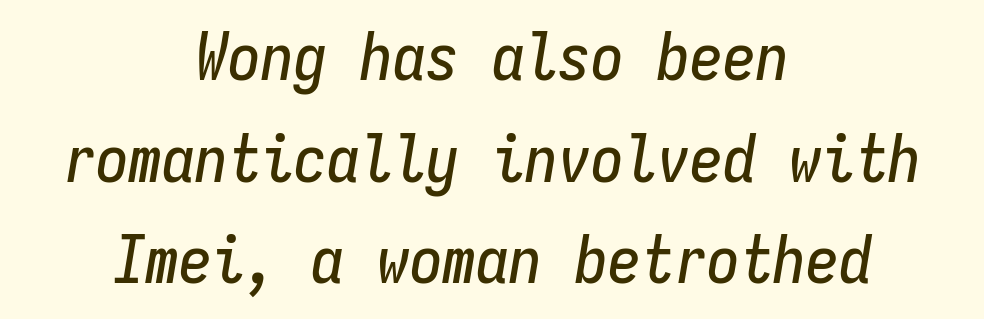
{"italic": "yes", "lean": "right", "slant_degrees": 9, "width": "condensed", "stroke_contrast": "low", "x_height": "medium", "monospaced": "yes", "underline": "no", "align": "center", "line_spacing": "normal", "line_spacing_ratio": 1.54, "letter_spacing": "normal", "letter_spacing_em": 0.0, "glyph_px": 66}
